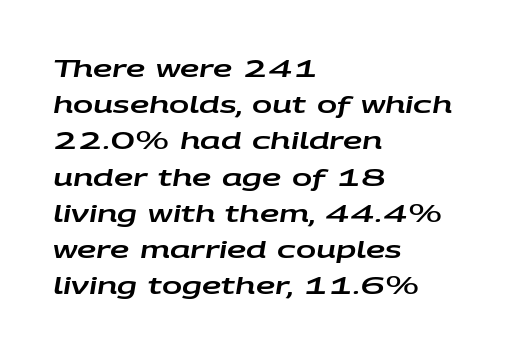
The lettering tilts uniformly, giving the passage an italic look. Leftover space on each line is placed entirely after the last word. Here the glyphs are tracked normally, forming tight word shapes. Letters rest on an invisible, unmarked baseline. Baseline-to-baseline distance is the conventional proportion of letter height.
